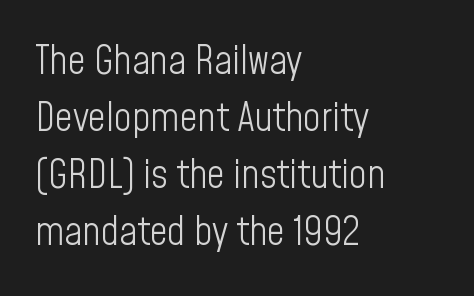
Tall strokes in this sample are plumb rather than angled. Layout note: lines flush left. The passage shown is typed in a proportional face where columns would drift. Is there much room between lines? A standard amount, neither cramped nor airy. Serif or sans? Sans — the stroke terminals are bare. This rendering leaves character spacing at its baseline value.
